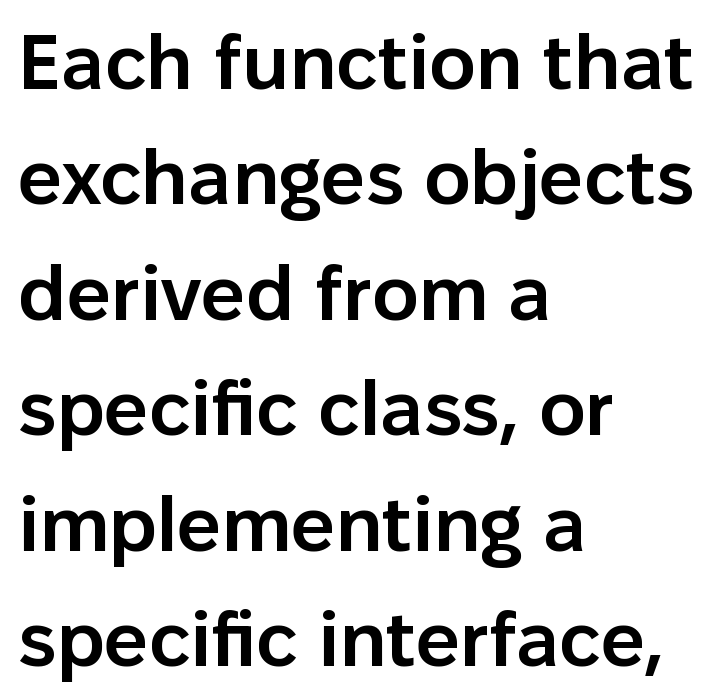
{"serif": "no", "italic": "no", "bold": "semi", "weight": "semibold", "width": "normal", "stroke_contrast": "low", "x_height": "medium", "monospaced": "no", "underline": "no", "align": "left", "line_spacing": "normal", "line_spacing_ratio": 1.48, "letter_spacing": "normal", "letter_spacing_em": 0.0, "glyph_px": 78}
